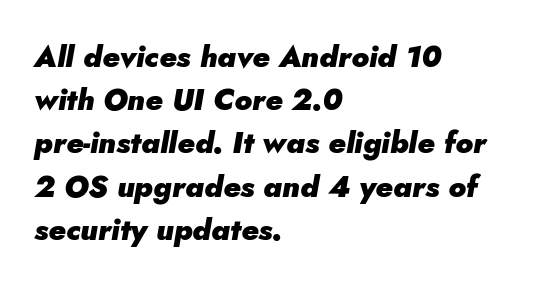
Q: Is the text bold? A: Yes.
Q: Is the text italic (slanted)? A: Yes, it leans right by about 5 degrees.
Q: Is the text underlined? A: No.
Q: How is the paragraph aligned? A: Left-aligned.
Q: Is the spacing between letters normal or unusually wide? A: Normal.
Q: Is the spacing between lines tight, normal or loose? A: Normal.
Q: Width (condensed, normal, or wide)? A: Normal.
Q: Stroke contrast? A: Low.
Q: x-height? A: Small.
Q: Monospaced? A: No.
